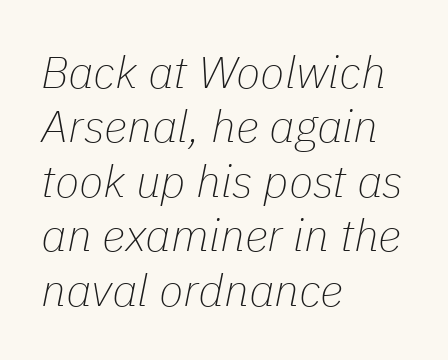
Underline: absent. Each letter keeps its own natural width here, so spacing adapts to shape. The lettering tilts uniformly, giving the passage an italic look. In terms of letterspacing, this is plain default setting. Horizontal alignment here is leftward, the default for most running prose. Stem width sits at or under what a default text font uses.
